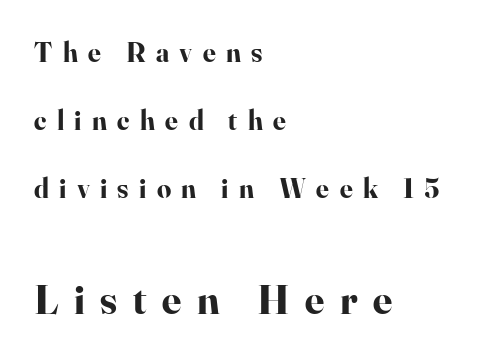
The image shows 42 px bold serif type, upright; set left-aligned, loose line spacing (2.43x), unusually wide letter spacing (+0.37 em), not underlined; the second (bottom) block is 1.5x larger; high stroke contrast and a small x-height.
